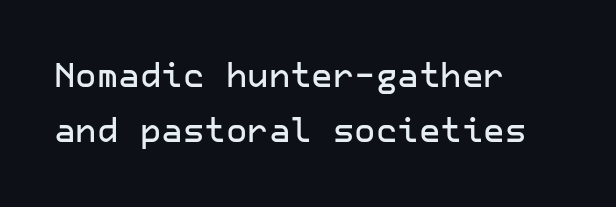
Q: Is the text italic (slanted)? A: No, it is upright.
Q: Is the typeface a serif or a sans-serif typeface? A: Sans-serif.
Q: Is the text underlined? A: No.
Q: How is the paragraph aligned? A: Left-aligned.
Q: Is the spacing between letters normal or unusually wide? A: Normal.
Q: Is the spacing between lines tight, normal or loose? A: Normal.
Q: Width (condensed, normal, or wide)? A: Normal.
Q: Stroke contrast? A: Low.
Q: x-height? A: Medium.
